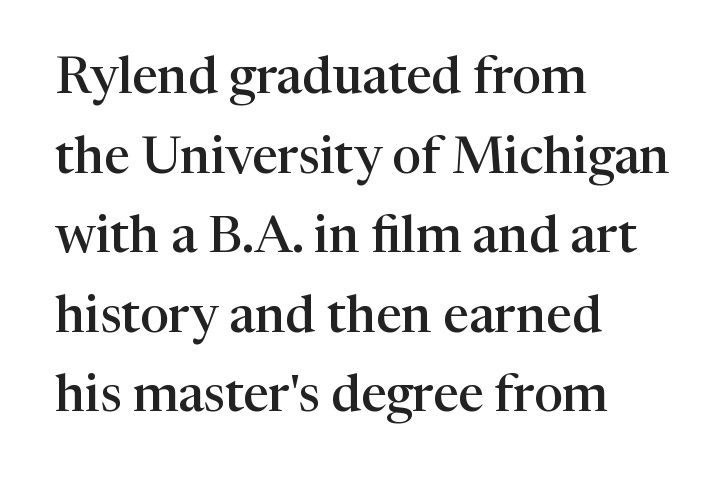
{"serif": "yes", "italic": "no", "bold": "semi", "weight": "semibold", "width": "normal", "stroke_contrast": "high", "x_height": "medium", "monospaced": "no", "underline": "no", "align": "left", "line_spacing": "normal", "line_spacing_ratio": 1.56, "letter_spacing": "normal", "letter_spacing_em": 0.0, "glyph_px": 51}
